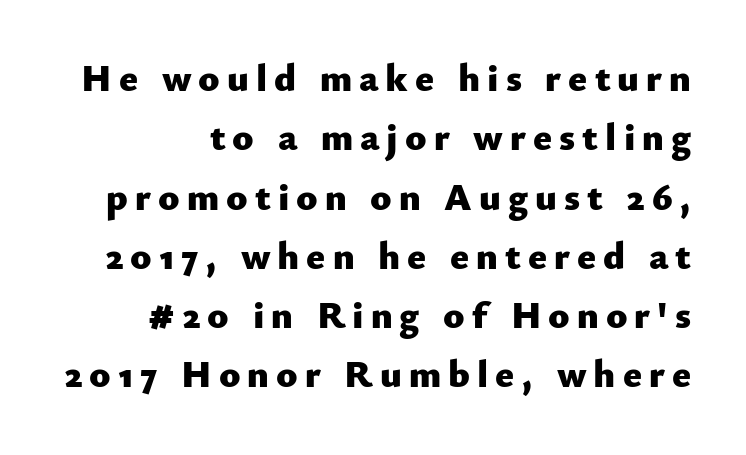
Decoration check: the copy has no underline. Upright lettering throughout. Heft: maximum for text — a bold. The rendering shows plain stroke endings on the letterforms — a sans-serif design.
